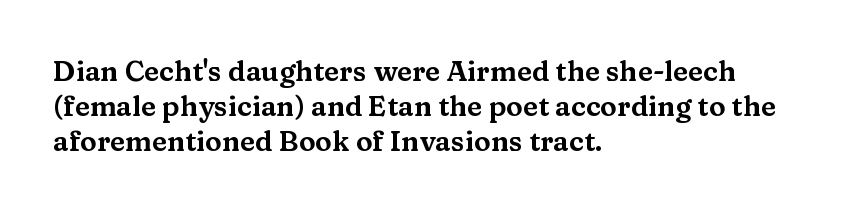
The image shows 28 px wide serif type, upright; set left-aligned, normal line spacing (1.25x), normal letter spacing, not underlined; medium stroke contrast and a medium x-height.
